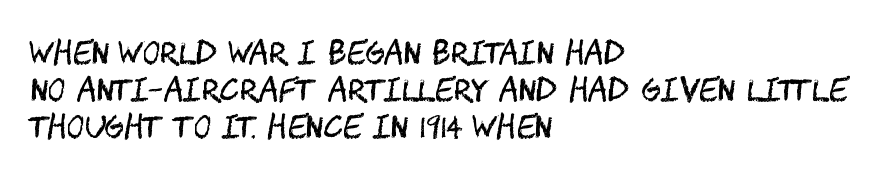
The image shows 30 px regular-weight, condensed sans-serif type, upright; set left-aligned, line spacing 1.23x, normal letter spacing, not underlined; medium stroke contrast and a large x-height.
